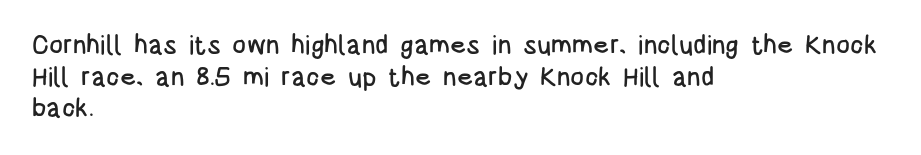
The image shows 26 px text type, upright; set left-aligned, line spacing 1.22x, normal letter spacing, not underlined.
